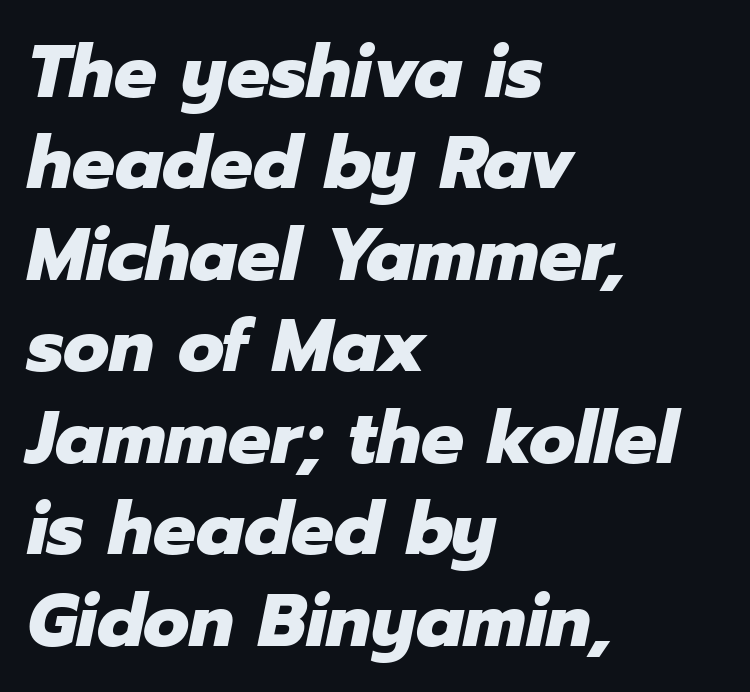
{"italic": "yes", "lean": "right", "slant_degrees": 12, "bold": "yes", "weight": "heavy", "width": "normal", "stroke_contrast": "low", "x_height": "medium", "monospaced": "no", "underline": "no", "align": "left", "line_spacing_ratio": 1.22, "letter_spacing": "normal", "letter_spacing_em": 0.0, "glyph_px": 75}
